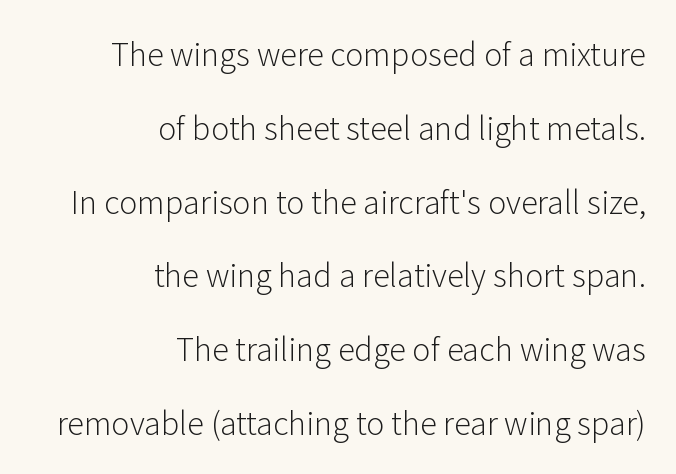
The image shows 31 px light sans-serif type, upright; set right-aligned, loose line spacing (2.38x), normal letter spacing, not underlined; low stroke contrast and a medium x-height.
